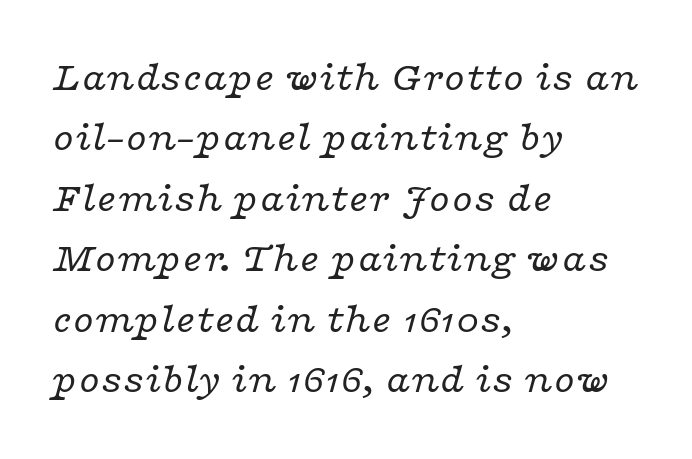
Decoration check: the copy has no underline. A typesetter would call this proportional, since set widths differ per character. The line-height multiplier appears to be the usual default. The type family on display is of the serif kind. This sample uses an oblique cut, with every glyph tilted off the vertical.
